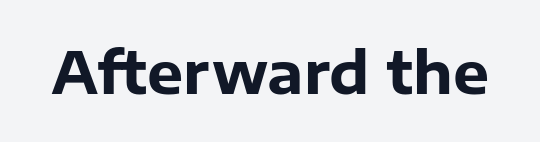
Q: Is the text bold? A: Yes.
Q: Is the text italic (slanted)? A: No, it is upright.
Q: Is the typeface a serif or a sans-serif typeface? A: Sans-serif.
Q: Is the text underlined? A: No.
Q: Is the spacing between letters normal or unusually wide? A: Normal.
Q: Width (condensed, normal, or wide)? A: Normal.
Q: Stroke contrast? A: Low.
Q: x-height? A: Medium.
Q: Monospaced? A: No.
